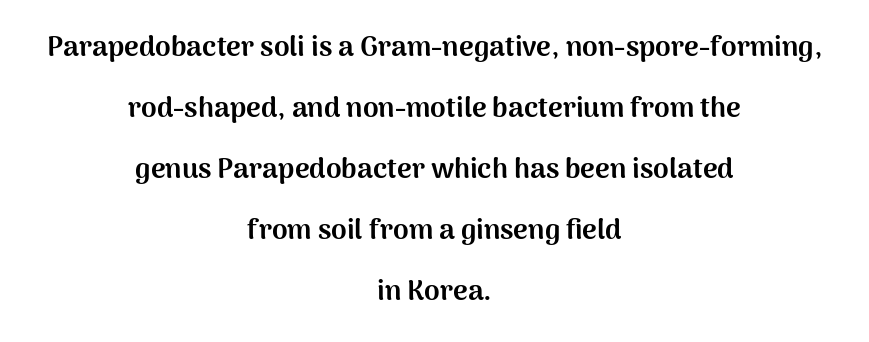
The image shows 28 px bold sans-serif type, upright; set centered, loose line spacing (2.18x), normal letter spacing, not underlined; medium stroke contrast and a medium x-height.
